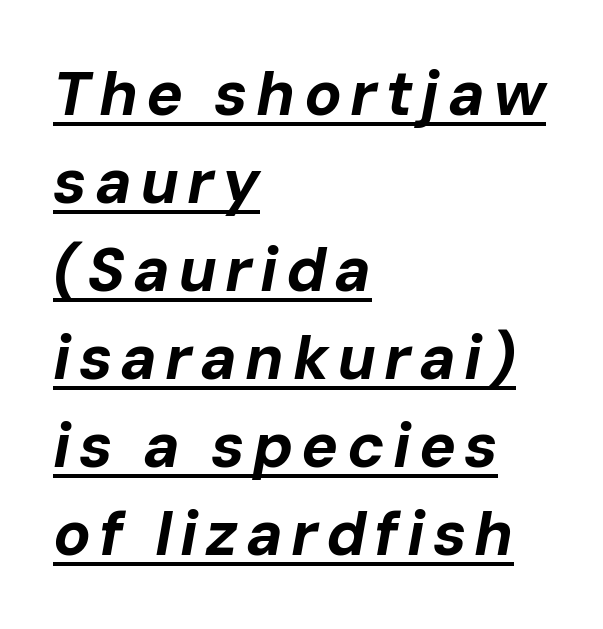
Q: Is the text bold? A: Yes.
Q: Is the text italic (slanted)? A: Yes, it leans right by about 10 degrees.
Q: Is the text underlined? A: Yes.
Q: How is the paragraph aligned? A: Left-aligned.
Q: Is the spacing between lines tight, normal or loose? A: Normal.
Q: Width (condensed, normal, or wide)? A: Normal.
Q: Stroke contrast? A: Low.
Q: x-height? A: Medium.
Q: Monospaced? A: No.
